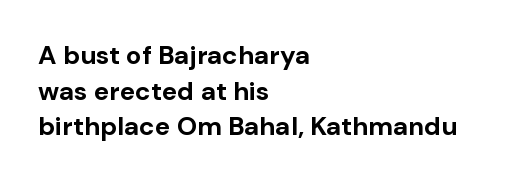
The image shows 26 px bold type, upright; set left-aligned, normal line spacing (1.37x), normal letter spacing, not underlined.
